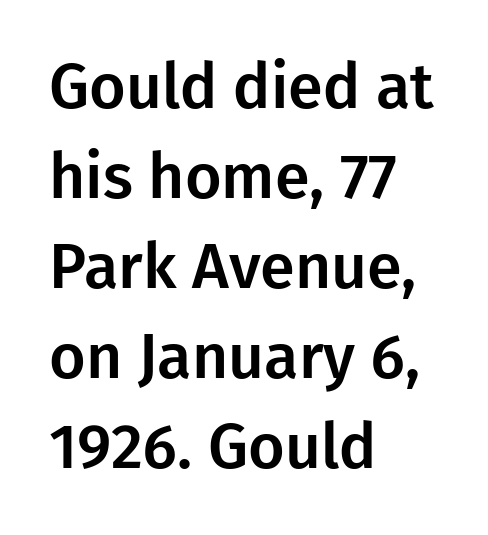
The image shows 63 px sans-serif type, upright; set left-aligned, normal line spacing (1.43x), normal letter spacing, not underlined; low stroke contrast and a medium x-height.
